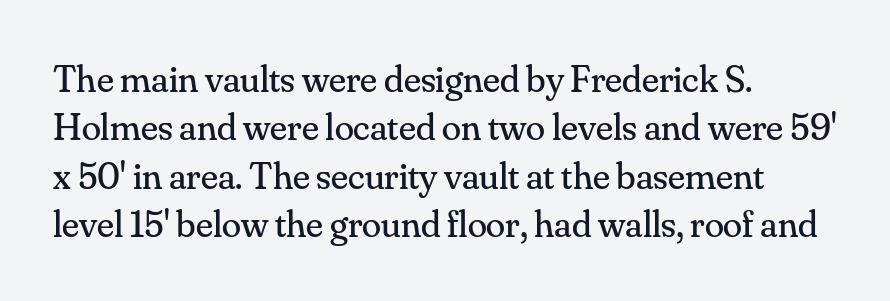
The image shows 39 px regular-weight serif type, upright; set left-aligned, line spacing 1.24x, normal letter spacing, not underlined; medium stroke contrast and a small x-height.
